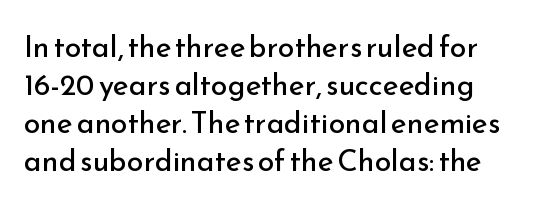
{"serif": "no", "italic": "no", "bold": "no", "weight": "regular", "width": "normal", "stroke_contrast": "low", "x_height": "small", "monospaced": "no", "underline": "no", "line_spacing": "normal", "line_spacing_ratio": 1.27, "letter_spacing": "normal", "letter_spacing_em": 0.0, "glyph_px": 30}
